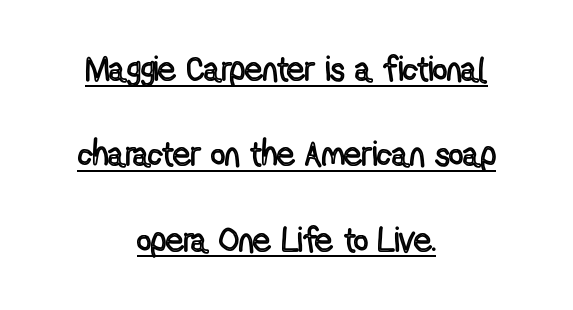
Is there an underline? Yes — a line sits under the letters. Varying glyph widths throughout — classic text-font behaviour. Compared with typical body copy, the letter spacing here is the same. The setting favours the middle, as headings and verse often do. These lines were composed using upright roman letters. Quick note: interline space is abundant.
